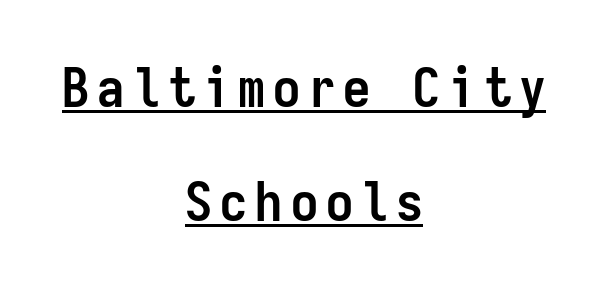
Q: Is the text bold? A: Yes.
Q: Is the text italic (slanted)? A: No, it is upright.
Q: Is the typeface a serif or a sans-serif typeface? A: Sans-serif.
Q: Is the text underlined? A: Yes.
Q: How is the paragraph aligned? A: Centered.
Q: Is the spacing between lines tight, normal or loose? A: Loose.
Q: Width (condensed, normal, or wide)? A: Condensed.
Q: Stroke contrast? A: Low.
Q: x-height? A: Medium.
Q: Monospaced? A: Yes.
